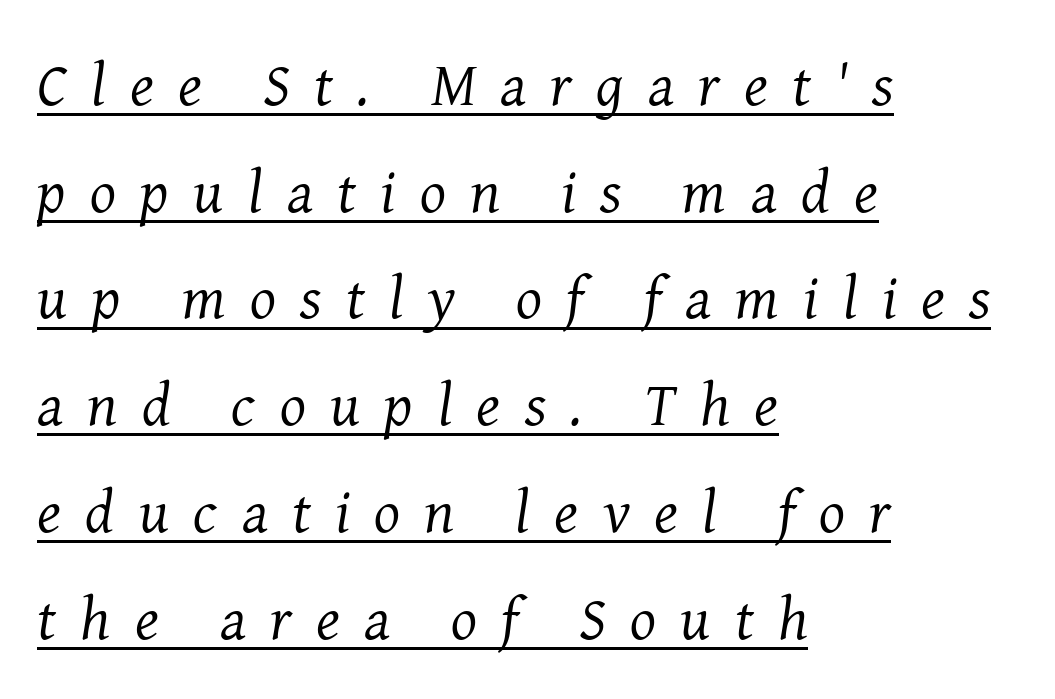
Q: Is the text bold? A: No.
Q: Is the text italic (slanted)? A: Yes, it leans right by about 8 degrees.
Q: Is the typeface a serif or a sans-serif typeface? A: Serif.
Q: Is the text underlined? A: Yes.
Q: How is the paragraph aligned? A: Left-aligned.
Q: Is the spacing between letters normal or unusually wide? A: Unusually wide.
Q: Width (condensed, normal, or wide)? A: Normal.
Q: Stroke contrast? A: Medium.
Q: x-height? A: Medium.
Q: Monospaced? A: No.
